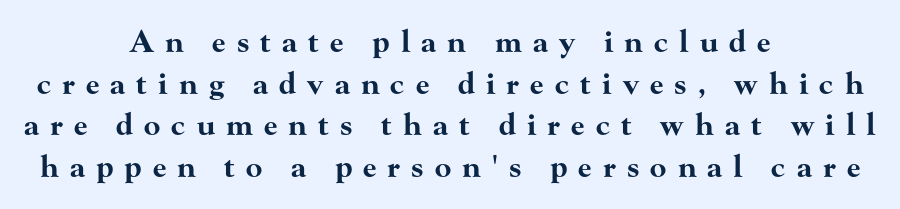
Q: Is the text bold? A: Yes.
Q: Is the text italic (slanted)? A: No, it is upright.
Q: Is the typeface a serif or a sans-serif typeface? A: Serif.
Q: Is the text underlined? A: No.
Q: How is the paragraph aligned? A: Centered.
Q: Is the spacing between letters normal or unusually wide? A: Unusually wide.
Q: Is the spacing between lines tight, normal or loose? A: Normal.
Q: Width (condensed, normal, or wide)? A: Wide.
Q: Stroke contrast? A: High.
Q: x-height? A: Small.
Q: Monospaced? A: No.
